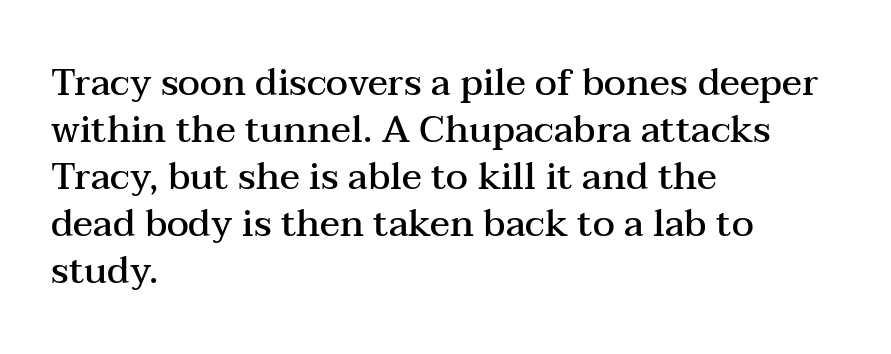
The image shows 37 px semibold, wide serif type, upright; set left-aligned, normal line spacing (1.27x), normal letter spacing, not underlined; medium stroke contrast and a medium x-height.
